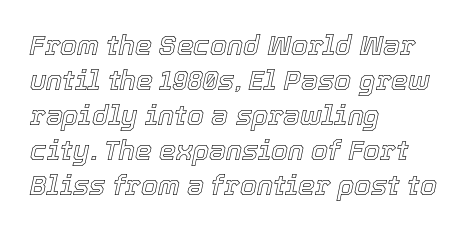
The image shows 27 px text type, italic (leaning right); set left-aligned, normal line spacing (1.3x), normal letter spacing, not underlined.
